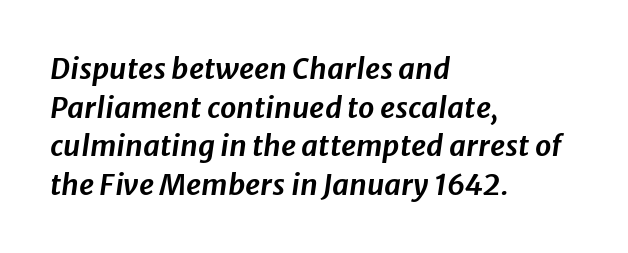
If you drew a line through each stem, it would be angled. The space directly below the letters is spotless. The rendering uses natural spacing where letterforms have individual widths. These lines are set flush left with a ragged right edge. Compared with typical body copy, the letter spacing here is the same.
